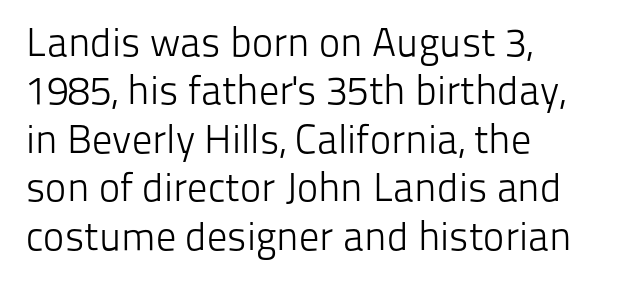
Q: Is the text bold? A: No.
Q: Is the text italic (slanted)? A: No, it is upright.
Q: Is the typeface a serif or a sans-serif typeface? A: Sans-serif.
Q: Is the text underlined? A: No.
Q: How is the paragraph aligned? A: Left-aligned.
Q: Is the spacing between letters normal or unusually wide? A: Normal.
Q: Width (condensed, normal, or wide)? A: Normal.
Q: Stroke contrast? A: Low.
Q: x-height? A: Medium.
Q: Monospaced? A: No.
